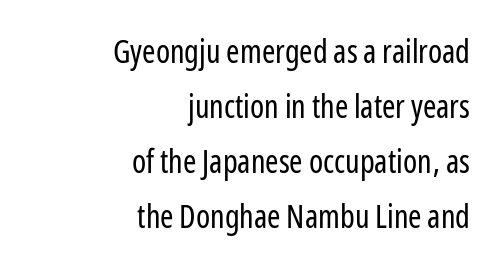
The image shows 32 px regular-weight, condensed sans-serif type, upright; set right-aligned, line spacing 1.72x, normal letter spacing, not underlined; low stroke contrast and a medium x-height.
